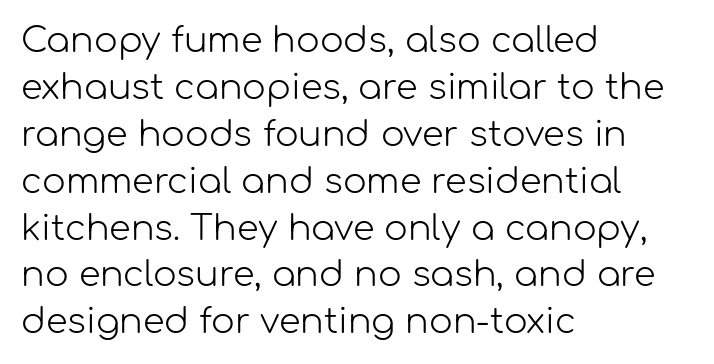
The image shows 35 px light sans-serif type, upright; set left-aligned, normal line spacing (1.34x), normal letter spacing, not underlined; low stroke contrast and a medium x-height.
